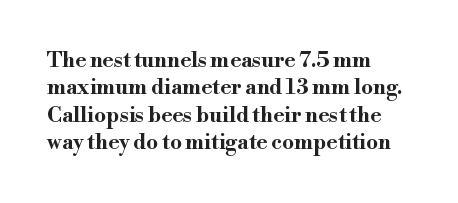
The rendering anchors every line to the left-hand side. This is the regular roman posture of the typeface. A normal amount of white space separates one row of letters from the next. The face used here is rendered with its standard letterfit. A clean baseline with only descenders dipping below it. The sample has been set heavy, in full bold.
